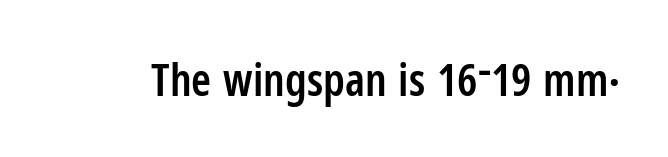
{"serif": "no", "italic": "no", "bold": "semi", "weight": "semibold", "width": "condensed", "stroke_contrast": "low", "x_height": "medium", "monospaced": "no", "underline": "no", "letter_spacing": "normal", "letter_spacing_em": 0.0, "glyph_px": 45}
